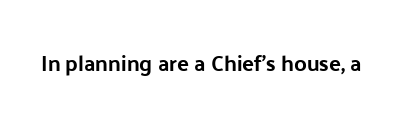
Q: Is the text bold? A: Yes.
Q: Is the text italic (slanted)? A: No, it is upright.
Q: Is the text underlined? A: No.
Q: Is the spacing between letters normal or unusually wide? A: Normal.
